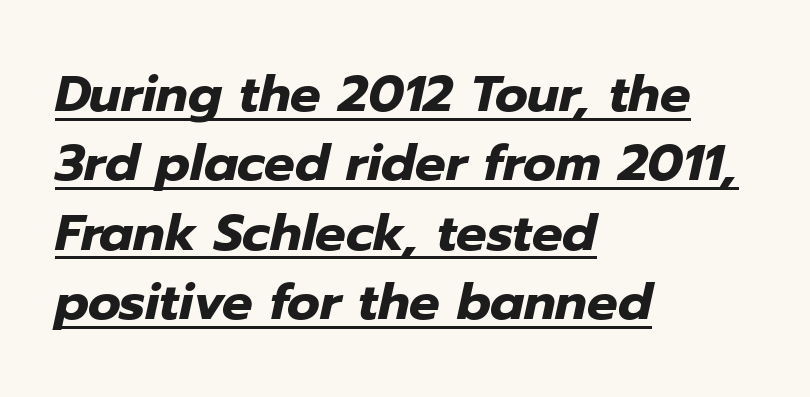
The image shows 51 px heavy type, italic (leaning right); set left-aligned, normal line spacing (1.36x), normal letter spacing, underlined; low stroke contrast and a medium x-height.
